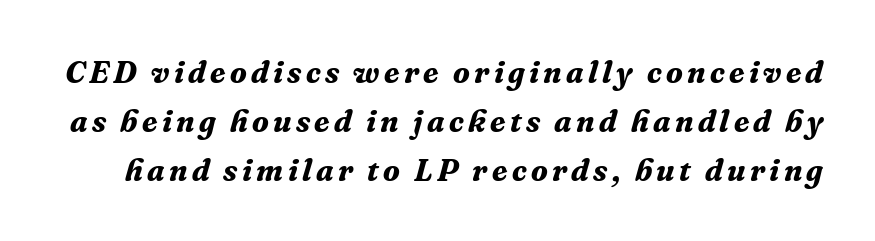
Q: Is the text bold? A: Yes.
Q: Is the text italic (slanted)? A: Yes, it leans right by about 16 degrees.
Q: Is the typeface a serif or a sans-serif typeface? A: Serif.
Q: Is the text underlined? A: No.
Q: Is the spacing between lines tight, normal or loose? A: Normal.
Q: Width (condensed, normal, or wide)? A: Normal.
Q: Stroke contrast? A: Medium.
Q: x-height? A: Medium.
Q: Monospaced? A: No.
